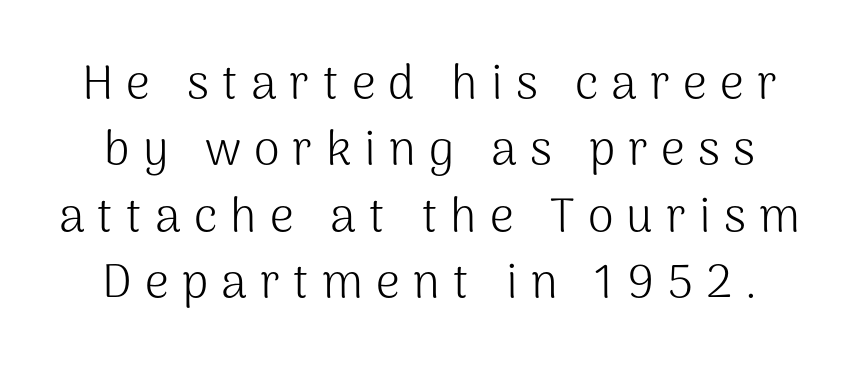
The weight would be labelled regular, book, light, or lighter still. Vertically, the passage feels balanced, rows spaced as you'd expect. The letters stand straight up with perfectly vertical stems. You can tell from the bare stems that sans-serif type was used. Is this a fixed-width face? No — the glyphs have proportional, varying widths. Loose tracking; the words dissolve into strings of separated letters.
